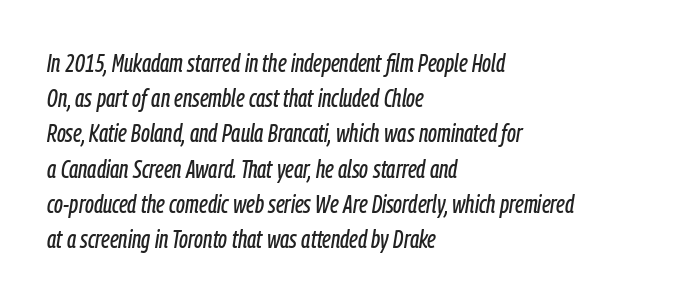
This rendering leaves character spacing at its baseline value. The specimen reads as italic at a glance. The line-height multiplier appears to be the usual default. Notice how the passage keeps a crisp vertical edge on the left only. The string is rendered with underlining switched off.
